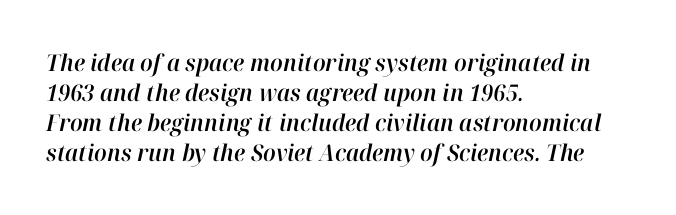
{"italic": "yes", "lean": "right", "slant_degrees": 12, "underline": "no", "align": "left", "line_spacing": "normal", "line_spacing_ratio": 1.31, "letter_spacing": "normal", "letter_spacing_em": 0.0, "glyph_px": 23}
